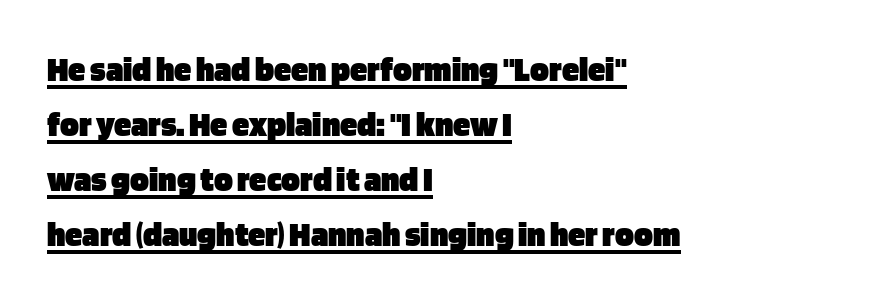
Q: Is the text bold? A: Yes.
Q: Is the text italic (slanted)? A: No, it is upright.
Q: Is the typeface a serif or a sans-serif typeface? A: Sans-serif.
Q: Is the text underlined? A: Yes.
Q: How is the paragraph aligned? A: Left-aligned.
Q: Is the spacing between letters normal or unusually wide? A: Normal.
Q: Is the spacing between lines tight, normal or loose? A: Normal.
Q: Width (condensed, normal, or wide)? A: Normal.
Q: Stroke contrast? A: Low.
Q: x-height? A: Large.
Q: Monospaced? A: No.
